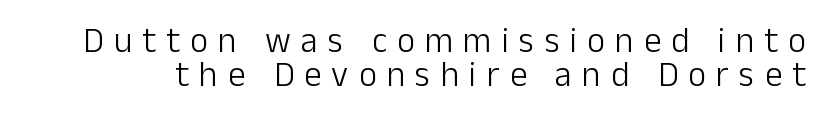
Is this a fixed-width face? No — the glyphs have proportional, varying widths. The block of text is dense from top to bottom, with scant space between rows. A quiet, ordinary-to-light weight characterises the typeface. This is the regular roman posture of the typeface. Serif or sans? Sans — the stroke terminals are bare.
